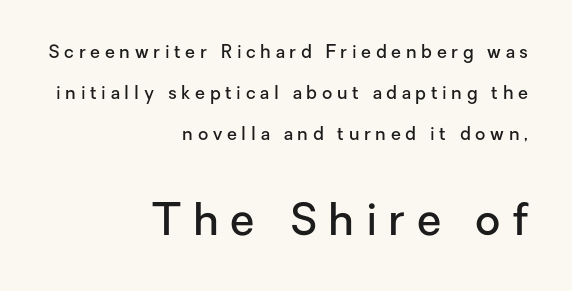
Q: Is the text bold? A: Semi-bold.
Q: Is the text italic (slanted)? A: No, it is upright.
Q: Is the typeface a serif or a sans-serif typeface? A: Sans-serif.
Q: Is the text underlined? A: No.
Q: How is the paragraph aligned? A: Right-aligned.
Q: Is the spacing between letters normal or unusually wide? A: Unusually wide.
Q: Is the spacing between lines tight, normal or loose? A: Loose.
Q: Which block of text is set in a larger size, the first (top) or the second (bottom)? A: The second (bottom) one.
Q: Width (condensed, normal, or wide)? A: Normal.
Q: Stroke contrast? A: Low.
Q: x-height? A: Medium.
Q: Monospaced? A: No.
